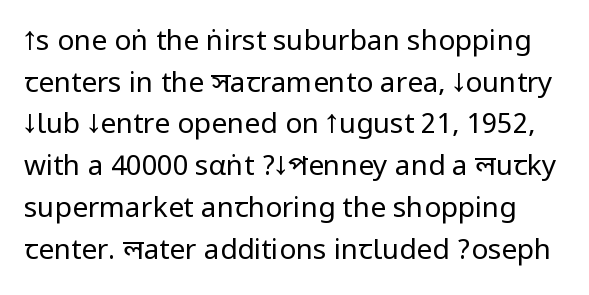
The designer went with a sans here, leaving each stem footless. Vertically, the passage feels balanced, rows spaced as you'd expect. Rendered with straight, roman letterforms. Any mark beneath the type? The region is blank. There is no visible air inserted between adjacent glyphs. This is not heavy type; no bold has been used.
